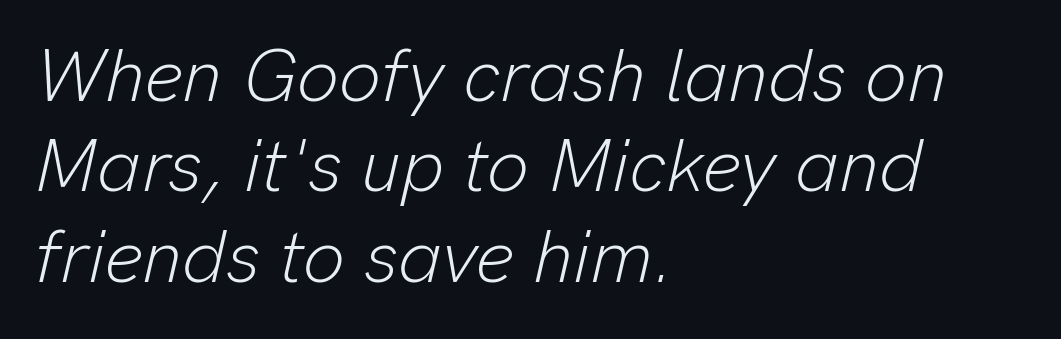
The image shows 74 px light type, italic (leaning right); set left-aligned, line spacing 1.22x, normal letter spacing, not underlined; low stroke contrast and a medium x-height.
